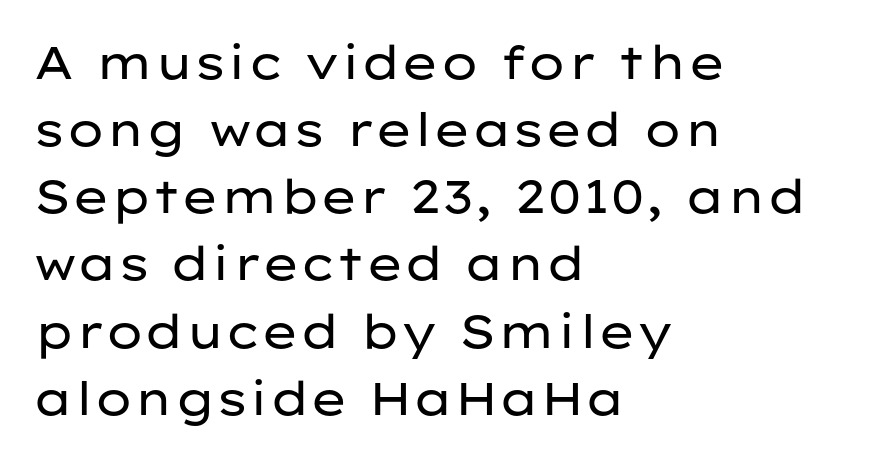
The image shows 46 px regular-weight, wide sans-serif type, upright; set left-aligned, normal line spacing (1.46x), normal letter spacing, not underlined; low stroke contrast and a medium x-height.
